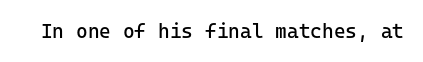
Posture: upright roman. Short note: letters normally spaced. The weight would be labelled regular, book, light, or lighter still. Lines of text with bare space underneath.
